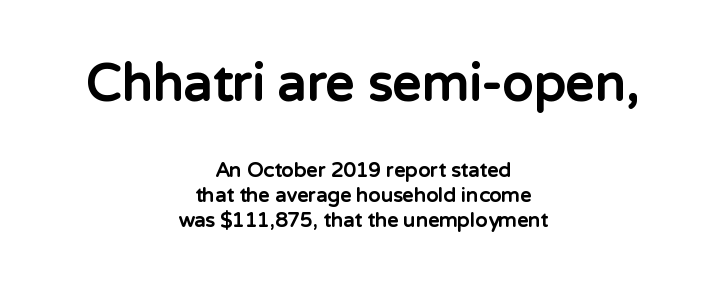
Q: Is the text bold? A: Yes.
Q: Is the text italic (slanted)? A: No, it is upright.
Q: Is the typeface a serif or a sans-serif typeface? A: Sans-serif.
Q: Is the text underlined? A: No.
Q: How is the paragraph aligned? A: Centered.
Q: Is the spacing between letters normal or unusually wide? A: Normal.
Q: Is the spacing between lines tight, normal or loose? A: Normal.
Q: Which block of text is set in a larger size, the first (top) or the second (bottom)? A: The first (top) one.
Q: Width (condensed, normal, or wide)? A: Normal.
Q: Stroke contrast? A: Low.
Q: x-height? A: Medium.
Q: Monospaced? A: No.
